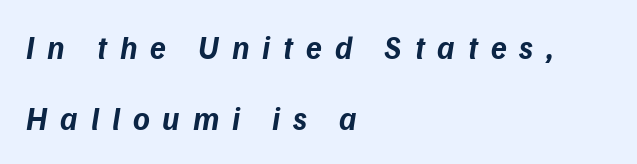
Q: Is the text bold? A: Yes.
Q: Is the typeface a serif or a sans-serif typeface? A: Sans-serif.
Q: Is the text underlined? A: No.
Q: How is the paragraph aligned? A: Left-aligned.
Q: Is the spacing between letters normal or unusually wide? A: Unusually wide.
Q: Is the spacing between lines tight, normal or loose? A: Loose.
Q: Width (condensed, normal, or wide)? A: Normal.
Q: Stroke contrast? A: Low.
Q: x-height? A: Medium.
Q: Monospaced? A: No.
